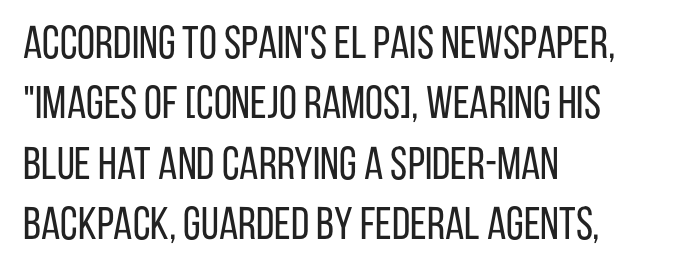
{"serif": "no", "italic": "no", "bold": "no", "weight": "regular", "width": "condensed", "stroke_contrast": "low", "x_height": "large", "monospaced": "no", "underline": "no", "align": "left", "line_spacing": "normal", "line_spacing_ratio": 1.31, "letter_spacing": "normal", "letter_spacing_em": 0.0, "glyph_px": 46}
